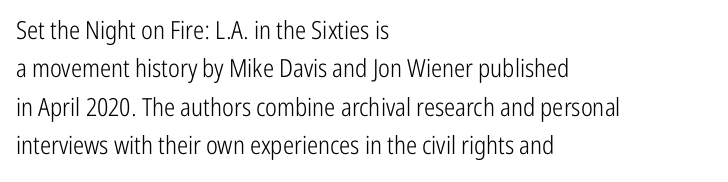
The image shows 25 px text type, upright; set left-aligned, normal line spacing (1.54x), normal letter spacing, not underlined.
